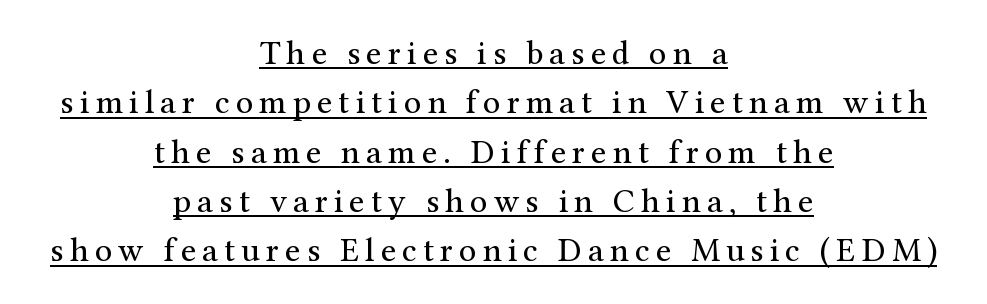
Q: Is the text bold? A: No.
Q: Is the text italic (slanted)? A: No, it is upright.
Q: Is the typeface a serif or a sans-serif typeface? A: Serif.
Q: Is the text underlined? A: Yes.
Q: How is the paragraph aligned? A: Centered.
Q: Is the spacing between lines tight, normal or loose? A: Normal.
Q: Width (condensed, normal, or wide)? A: Normal.
Q: Stroke contrast? A: Medium.
Q: x-height? A: Medium.
Q: Monospaced? A: No.
